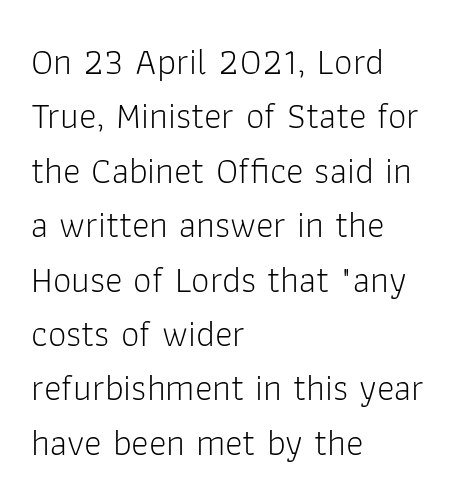
Q: Is the text bold? A: No.
Q: Is the text italic (slanted)? A: No, it is upright.
Q: Is the typeface a serif or a sans-serif typeface? A: Sans-serif.
Q: Is the text underlined? A: No.
Q: How is the paragraph aligned? A: Left-aligned.
Q: Is the spacing between letters normal or unusually wide? A: Normal.
Q: Is the spacing between lines tight, normal or loose? A: Normal.
Q: Width (condensed, normal, or wide)? A: Normal.
Q: Stroke contrast? A: Low.
Q: x-height? A: Medium.
Q: Monospaced? A: No.
